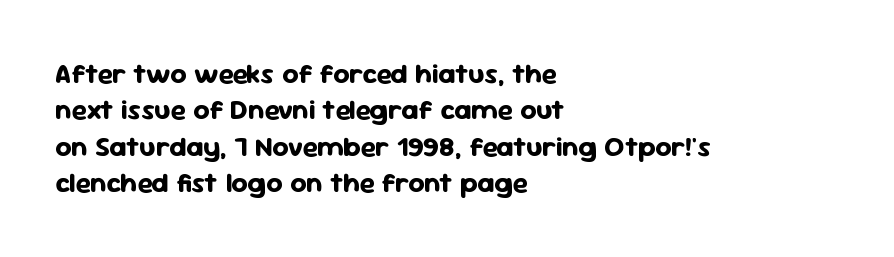
The image shows 28 px bold sans-serif type, upright; set left-aligned, normal line spacing (1.3x), normal letter spacing, not underlined; low stroke contrast and a medium x-height.
